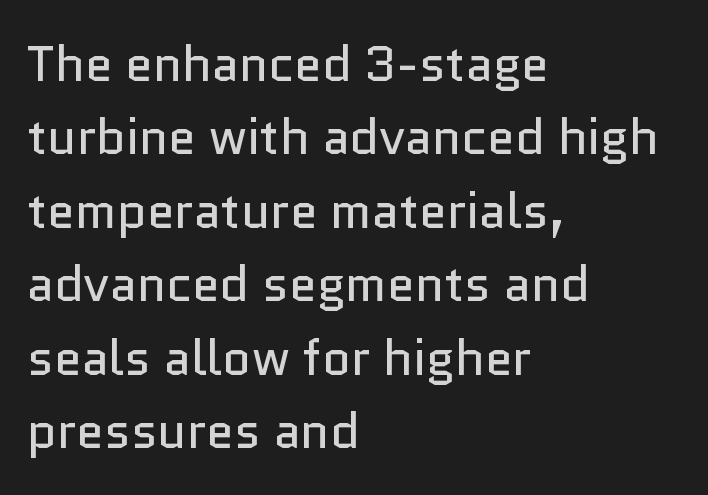
The image shows 50 px regular-weight sans-serif type, upright; set left-aligned, normal line spacing (1.47x), normal letter spacing, not underlined; low stroke contrast and a medium x-height.
